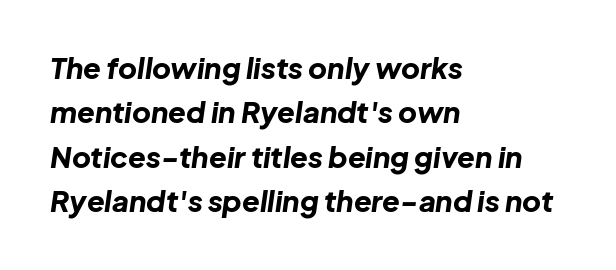
Looks like regular typesetting: each glyph gets only the width it needs. The letterforms sit shoulder to shoulder at normal distance. Clear beneath every line of the passage. In terms of leading, this rendering sits right in the middle.
